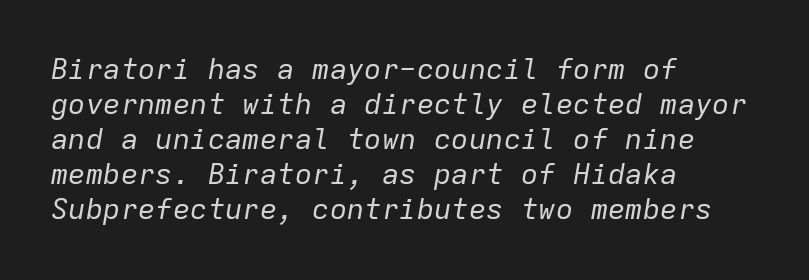
The image shows 29 px regular-weight type, italic (leaning right), monospaced; set left-aligned, line spacing 1.21x, normal letter spacing, not underlined; low stroke contrast and a medium x-height.
